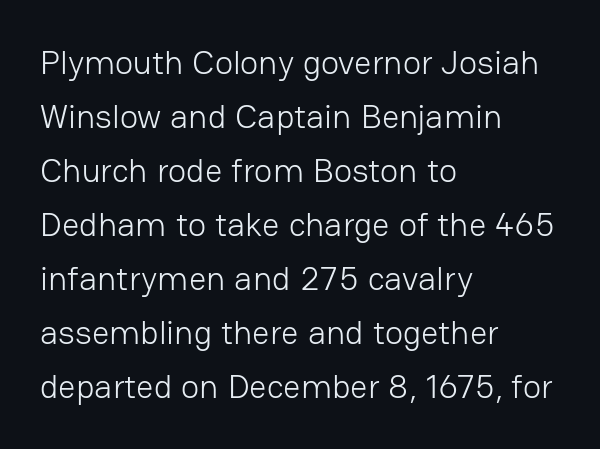
{"serif": "no", "italic": "no", "bold": "no", "weight": "light", "width": "normal", "stroke_contrast": "low", "x_height": "medium", "monospaced": "no", "underline": "no", "align": "left", "line_spacing": "normal", "line_spacing_ratio": 1.59, "letter_spacing": "normal", "letter_spacing_em": 0.0, "glyph_px": 34}
